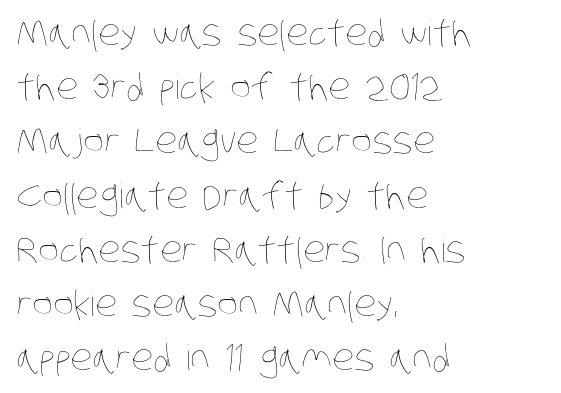
Q: Is the text bold? A: No.
Q: Is the text underlined? A: No.
Q: How is the paragraph aligned? A: Left-aligned.
Q: Is the spacing between letters normal or unusually wide? A: Normal.
Q: Is the spacing between lines tight, normal or loose? A: Normal.
Q: Width (condensed, normal, or wide)? A: Condensed.
Q: Stroke contrast? A: Low.
Q: x-height? A: Large.
Q: Monospaced? A: No.
